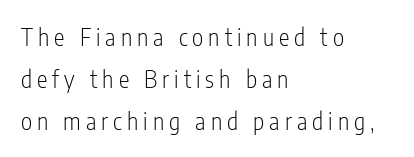
Q: Is the text bold? A: No.
Q: Is the text italic (slanted)? A: No, it is upright.
Q: Is the text underlined? A: No.
Q: How is the paragraph aligned? A: Left-aligned.
Q: Is the spacing between letters normal or unusually wide? A: Unusually wide.
